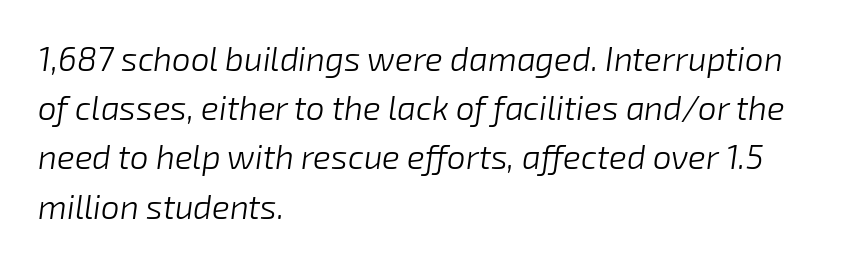
Q: Is the text bold? A: No.
Q: Is the text italic (slanted)? A: Yes, it leans right by about 8 degrees.
Q: Is the text underlined? A: No.
Q: How is the paragraph aligned? A: Left-aligned.
Q: Is the spacing between letters normal or unusually wide? A: Normal.
Q: Is the spacing between lines tight, normal or loose? A: Normal.
Q: Width (condensed, normal, or wide)? A: Normal.
Q: Stroke contrast? A: Low.
Q: x-height? A: Medium.
Q: Monospaced? A: No.
